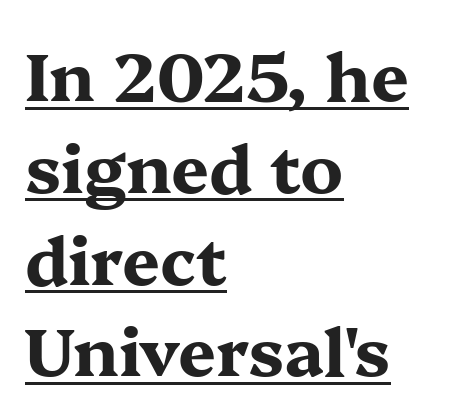
The image shows 67 px bold, wide serif type, upright; set left-aligned, normal line spacing (1.37x), normal letter spacing, underlined; medium stroke contrast and a medium x-height.
